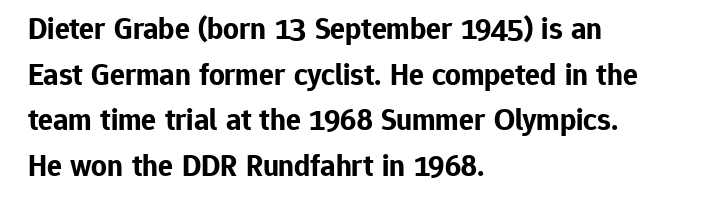
{"serif": "no", "italic": "no", "bold": "yes", "weight": "bold", "width": "normal", "stroke_contrast": "low", "x_height": "medium", "monospaced": "no", "underline": "no", "align": "left", "line_spacing": "normal", "line_spacing_ratio": 1.47, "letter_spacing": "normal", "letter_spacing_em": 0.0, "glyph_px": 31}
